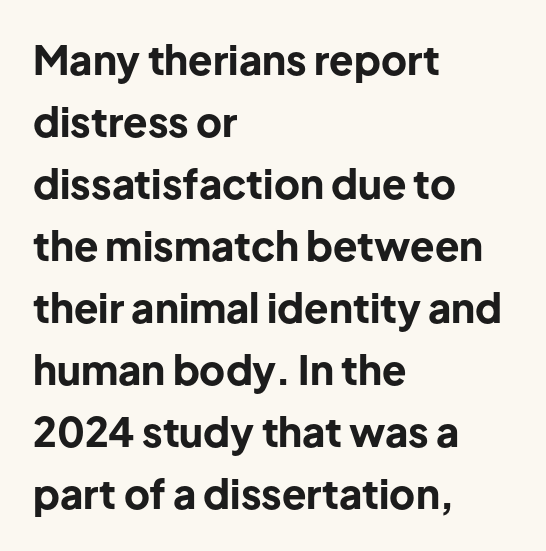
Italic? Not at all — the glyphs are vertical. What weight is shown? A full bold with thick strokes. In terms of leading, this rendering sits right in the middle. Quick note: underline off. Caption: multi-line text, flush left, ragged right. The rendering uses natural spacing where letterforms have individual widths.
